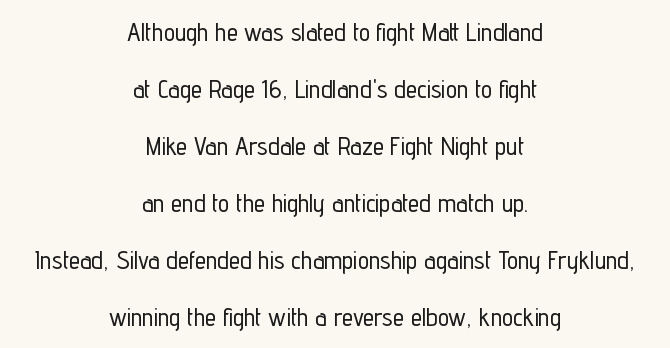
{"italic": "no", "underline": "no", "align": "center", "line_spacing": "loose", "line_spacing_ratio": 2.28, "letter_spacing": "normal", "letter_spacing_em": 0.0, "glyph_px": 25}
